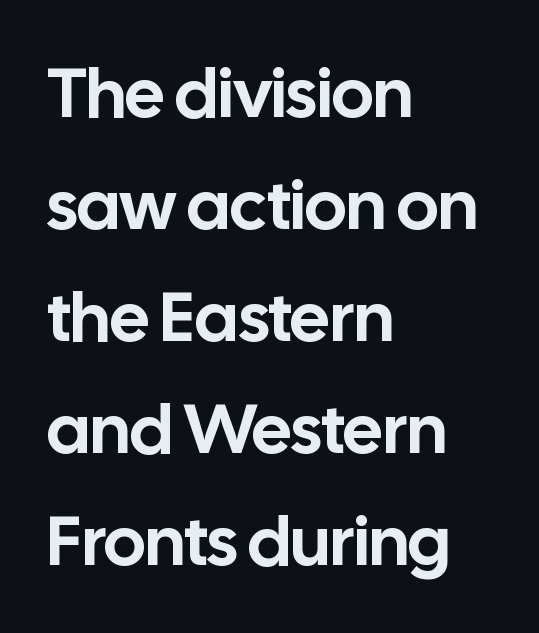
The image shows 70 px sans-serif type, upright; set left-aligned, normal line spacing (1.6x), normal letter spacing, not underlined; low stroke contrast and a medium x-height.
